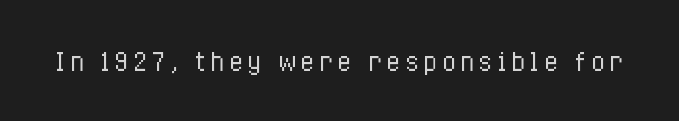
The image shows 24 px text type, upright; set not underlined.
